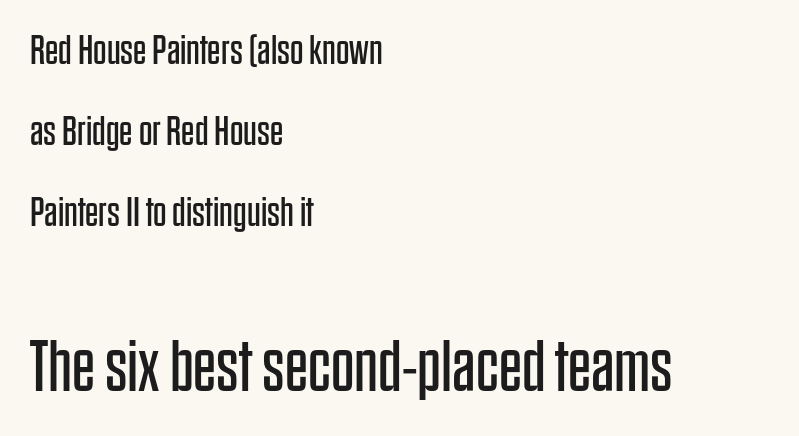
The image shows 73 px regular-weight, condensed sans-serif type, upright; set left-aligned, loose line spacing (1.93x), normal letter spacing, not underlined; the second (bottom) block is 1.74x larger; low stroke contrast and a large x-height.
